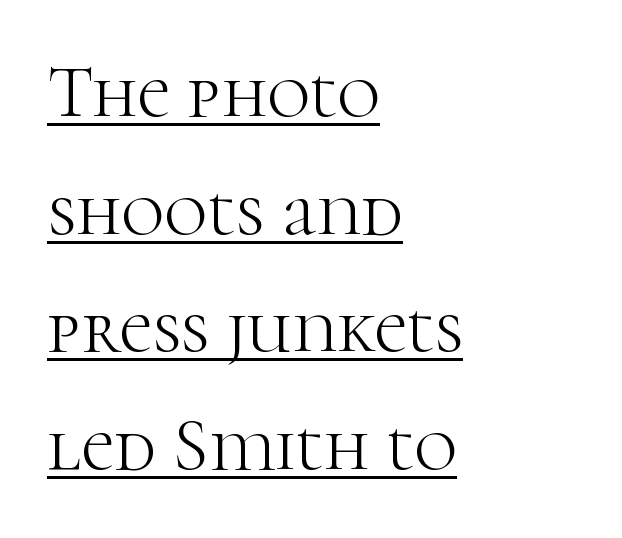
Look at the tracking — it's just the regular setting, nothing added. Think of a printed novel: that variable character pitch is what you see here. Yep, those are serifs on the letters. The words here are underlined. Bold? No — there's no thickening of the strokes.
